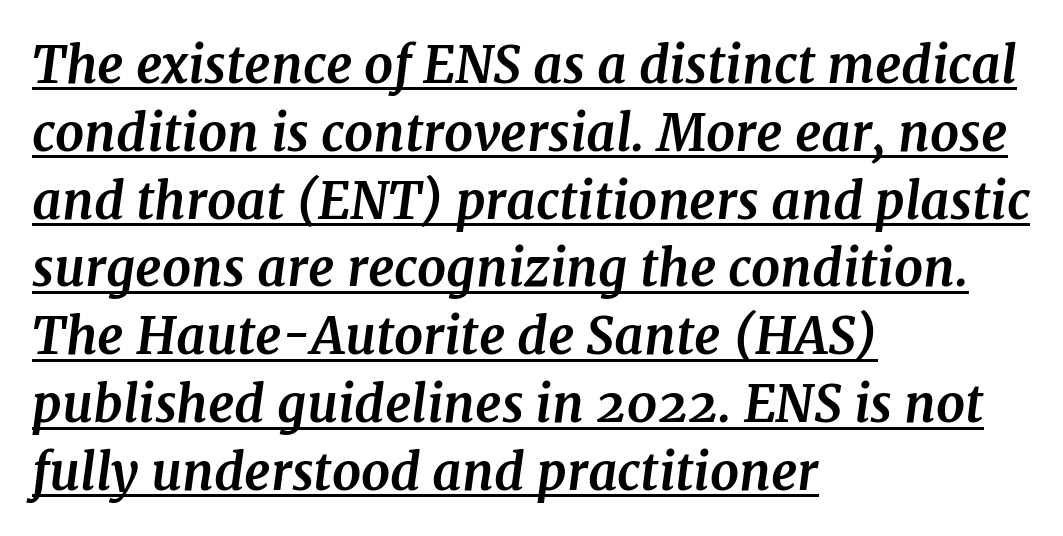
A typographer would call this underscored text. The passage shown has conventional tracking throughout. The block of text has a typical density, with ordinary space between rows. The text block is weighted toward the left margin, trailing off unevenly rightward. An italicized treatment has been applied to the whole sample. This sample uses a serif face.
